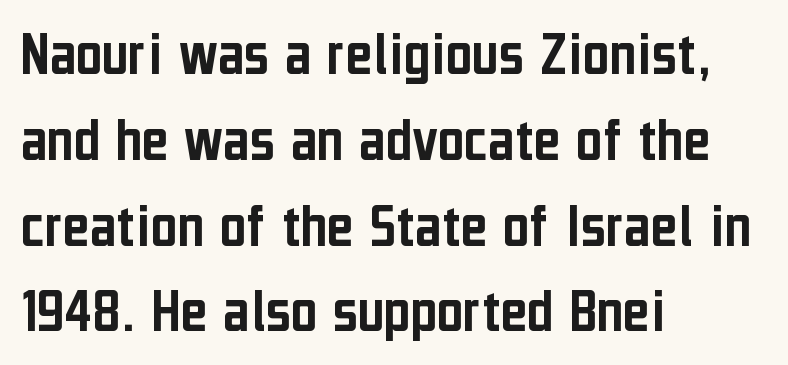
Q: Is the text italic (slanted)? A: No, it is upright.
Q: Is the typeface a serif or a sans-serif typeface? A: Sans-serif.
Q: Is the text underlined? A: No.
Q: How is the paragraph aligned? A: Left-aligned.
Q: Is the spacing between letters normal or unusually wide? A: Normal.
Q: Is the spacing between lines tight, normal or loose? A: Normal.
Q: Width (condensed, normal, or wide)? A: Condensed.
Q: Stroke contrast? A: Low.
Q: x-height? A: Medium.
Q: Monospaced? A: No.
